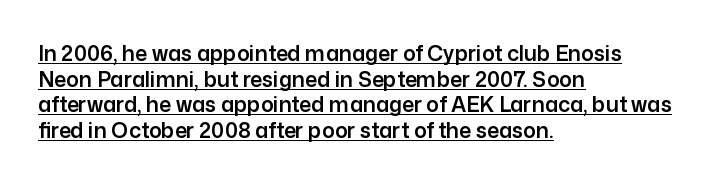
Q: Is the text italic (slanted)? A: No, it is upright.
Q: Is the text underlined? A: Yes.
Q: How is the paragraph aligned? A: Left-aligned.
Q: Is the spacing between letters normal or unusually wide? A: Normal.
